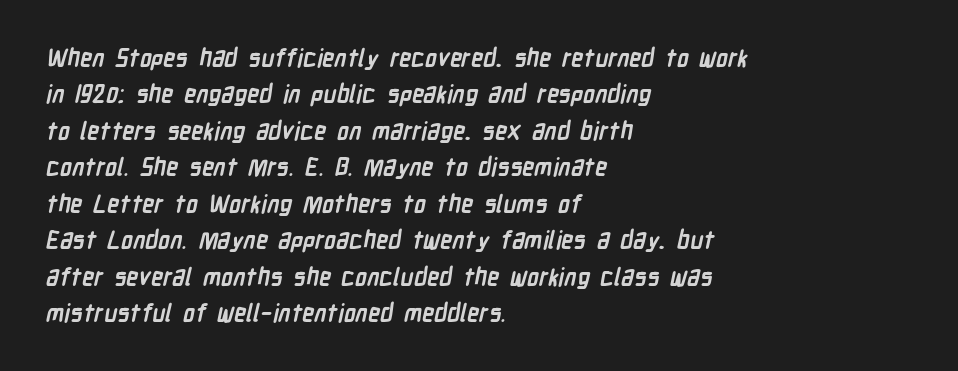
Compared with typical paragraphs, the rows here are spaced about the same. Any mark beneath the type? The region is blank. There is no visible air inserted between adjacent glyphs. Typesetter's note: full bold, strokes at maximum text heaviness. Reading down the block, your eye returns to a fixed left position each line.
